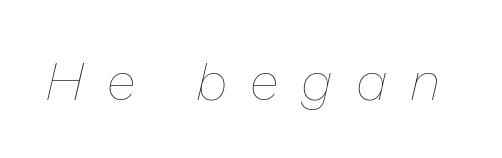
Q: Is the text bold? A: No.
Q: Is the text italic (slanted)? A: Yes, it leans right by about 13 degrees.
Q: Is the text underlined? A: No.
Q: Is the spacing between letters normal or unusually wide? A: Unusually wide.
Q: Width (condensed, normal, or wide)? A: Normal.
Q: Stroke contrast? A: Low.
Q: x-height? A: Medium.
Q: Monospaced? A: No.
